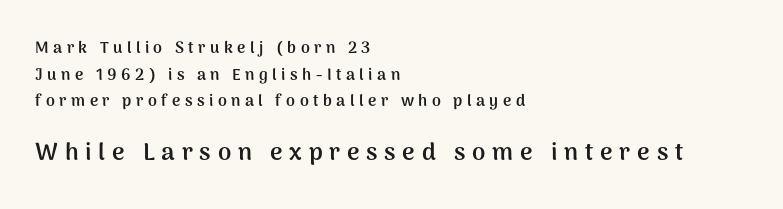
Top chunk: small. Bottom chunk: large. Line beginnings align vertically; line endings do not. In terms of letterspacing, this is a distinctly airy, spread setting. Posture: vertical.
